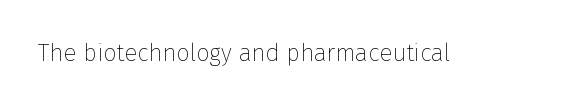
Only glyphs here, with clear space below each row. Notice how the stems are strictly vertical — no italics here. Between one letter and the next there's only the usual sliver of space. Is this a heavy cut? Hardly; it is regular or lighter.
